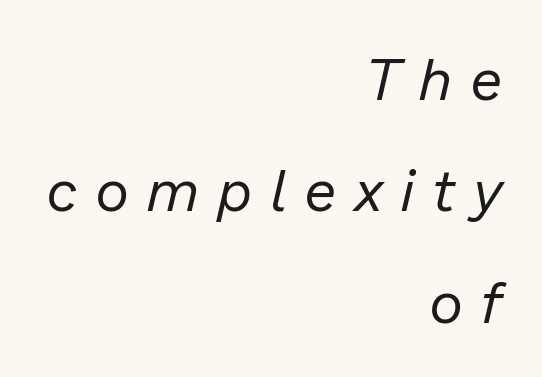
Q: Is the text bold? A: No.
Q: Is the text italic (slanted)? A: Yes, it leans right by about 13 degrees.
Q: Is the text underlined? A: No.
Q: How is the paragraph aligned? A: Right-aligned.
Q: Is the spacing between letters normal or unusually wide? A: Unusually wide.
Q: Is the spacing between lines tight, normal or loose? A: Loose.
Q: Width (condensed, normal, or wide)? A: Normal.
Q: Stroke contrast? A: Low.
Q: x-height? A: Medium.
Q: Monospaced? A: No.
